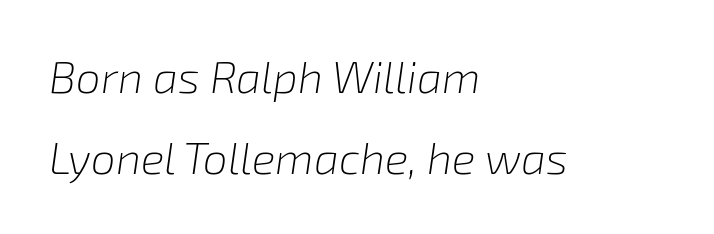
The image shows 44 px light type, italic (leaning right); set left-aligned, line spacing 1.85x, normal letter spacing, not underlined; low stroke contrast and a medium x-height.
